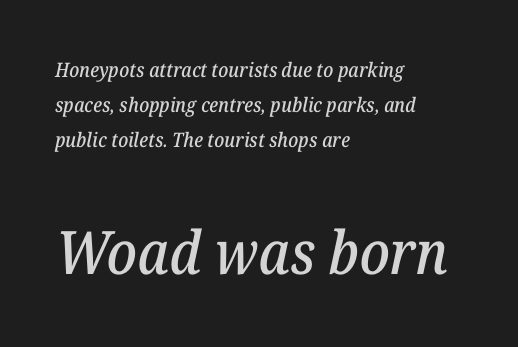
Q: Is the text italic (slanted)? A: Yes, it leans right by about 12 degrees.
Q: Is the typeface a serif or a sans-serif typeface? A: Serif.
Q: Is the text underlined? A: No.
Q: How is the paragraph aligned? A: Left-aligned.
Q: Is the spacing between letters normal or unusually wide? A: Normal.
Q: Which block of text is set in a larger size, the first (top) or the second (bottom)? A: The second (bottom) one.
Q: Width (condensed, normal, or wide)? A: Normal.
Q: Stroke contrast? A: Low.
Q: x-height? A: Medium.
Q: Monospaced? A: No.
